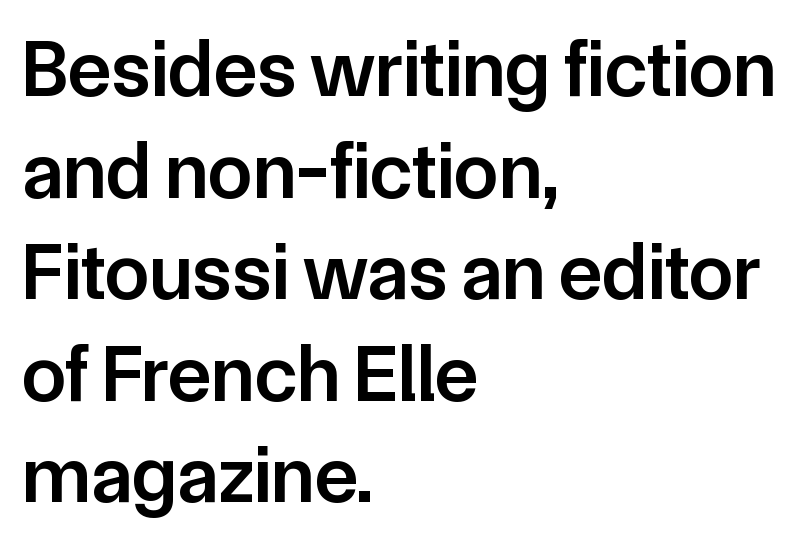
Q: Is the text bold? A: Semi-bold.
Q: Is the text italic (slanted)? A: No, it is upright.
Q: Is the typeface a serif or a sans-serif typeface? A: Sans-serif.
Q: Is the text underlined? A: No.
Q: How is the paragraph aligned? A: Left-aligned.
Q: Is the spacing between letters normal or unusually wide? A: Normal.
Q: Is the spacing between lines tight, normal or loose? A: Normal.
Q: Width (condensed, normal, or wide)? A: Normal.
Q: Stroke contrast? A: Low.
Q: x-height? A: Medium.
Q: Monospaced? A: No.
